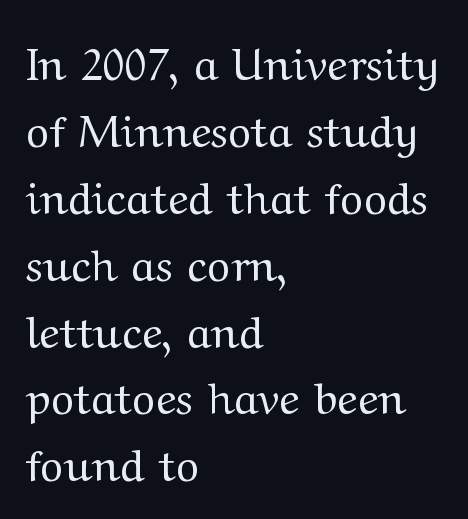
The image shows 44 px regular-weight, wide serif type, upright; set left-aligned, normal line spacing (1.52x), normal letter spacing, not underlined; medium stroke contrast and a medium x-height.
